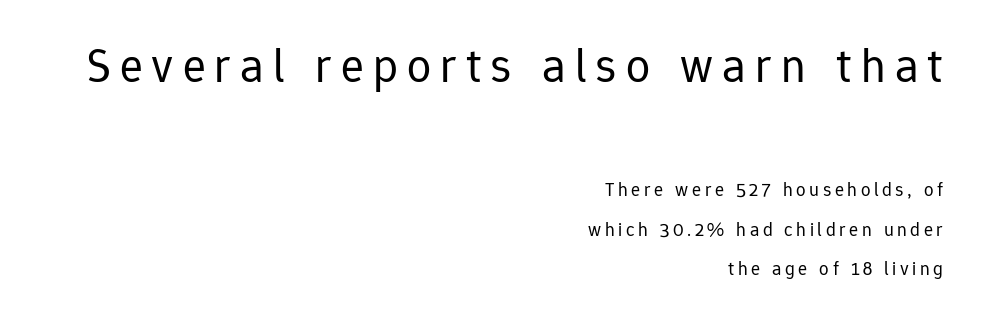
Q: Is the text bold? A: No.
Q: Is the text italic (slanted)? A: No, it is upright.
Q: Is the typeface a serif or a sans-serif typeface? A: Sans-serif.
Q: Is the text underlined? A: No.
Q: How is the paragraph aligned? A: Right-aligned.
Q: Is the spacing between lines tight, normal or loose? A: Loose.
Q: Which block of text is set in a larger size, the first (top) or the second (bottom)? A: The first (top) one.
Q: Width (condensed, normal, or wide)? A: Normal.
Q: Stroke contrast? A: Low.
Q: x-height? A: Medium.
Q: Monospaced? A: No.
